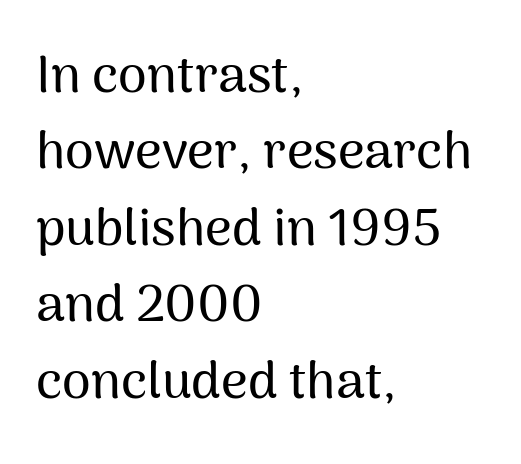
The image shows 52 px sans-serif type, upright; set left-aligned, normal line spacing (1.47x), normal letter spacing, not underlined; medium stroke contrast and a medium x-height.
